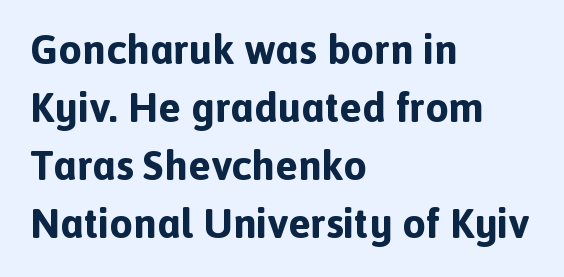
Type without underlining. Students, this is bold: see how much ink each stroke carries. These lines stack with their left ends in a neat column. You could call the tracking neutral — neither tight nor loose. Classification — sans serif.
